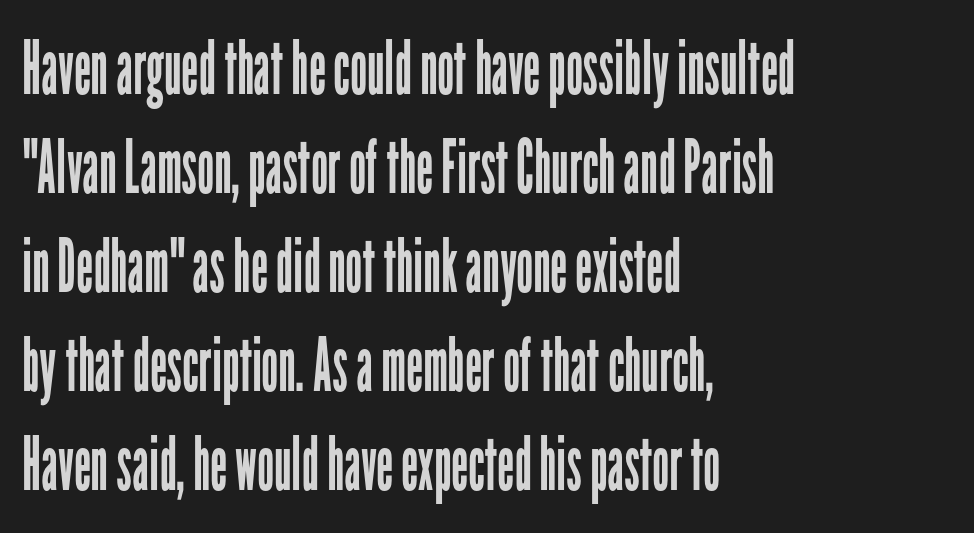
{"serif": "no", "italic": "no", "bold": "no", "weight": "regular", "width": "condensed", "stroke_contrast": "low", "x_height": "medium", "monospaced": "no", "underline": "no", "align": "left", "line_spacing": "normal", "line_spacing_ratio": 1.32, "letter_spacing": "normal", "letter_spacing_em": 0.0, "glyph_px": 75}
